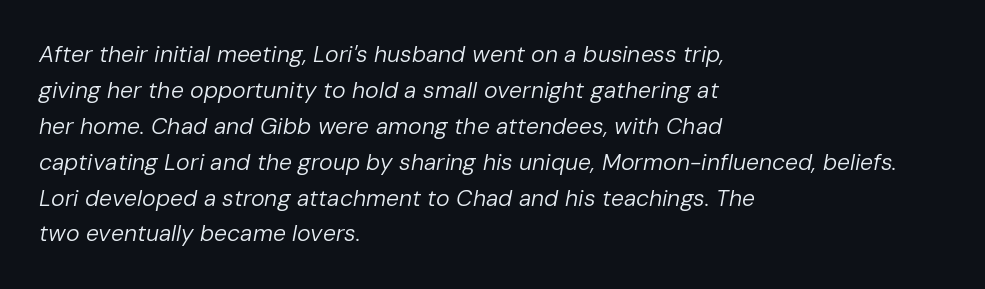
{"italic": "yes", "lean": "right", "slant_degrees": 10, "bold": "no", "underline": "no", "align": "left", "line_spacing": "normal", "line_spacing_ratio": 1.56, "letter_spacing": "normal", "letter_spacing_em": 0.0, "glyph_px": 23}
